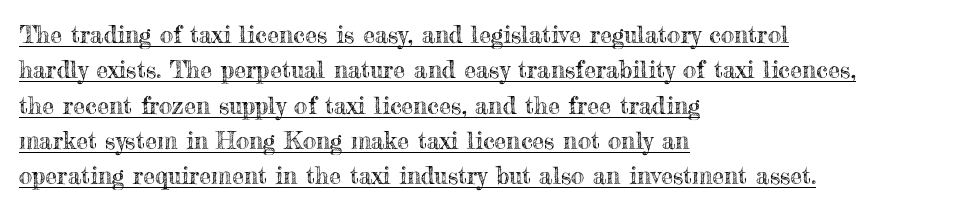
Notice how a bar underscores the lettering throughout. Characters follow at the spacing the type designer built in. Which margin do the lines hug? The left one — the right edge is uneven. The leading is moderate, giving the passage an even texture.
